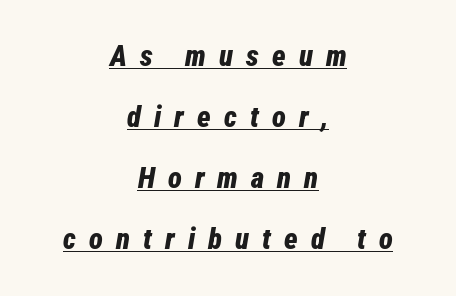
{"italic": "yes", "lean": "right", "slant_degrees": 12, "bold": "yes", "weight": "bold", "width": "condensed", "stroke_contrast": "low", "x_height": "medium", "monospaced": "no", "underline": "yes", "align": "center", "line_spacing": "loose", "line_spacing_ratio": 2.1, "letter_spacing": "wide", "letter_spacing_em": 0.45, "glyph_px": 29}
